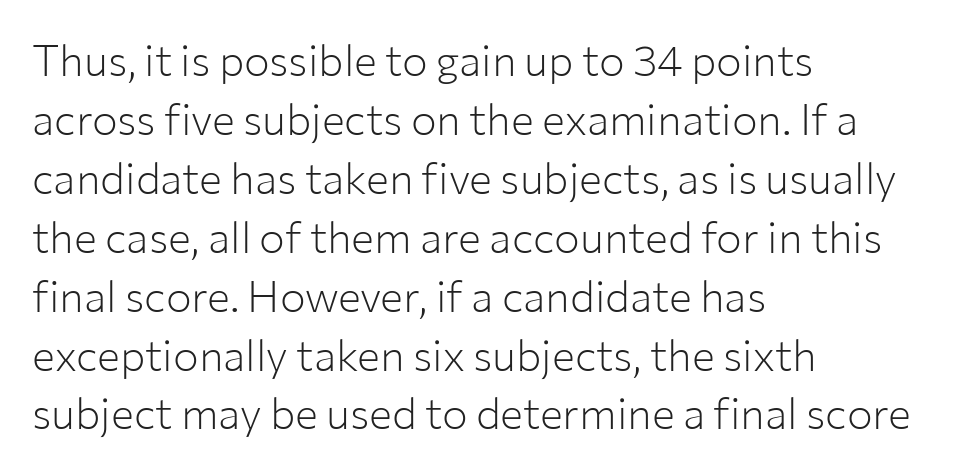
{"serif": "no", "italic": "no", "bold": "no", "weight": "light", "width": "normal", "stroke_contrast": "low", "x_height": "medium", "monospaced": "no", "underline": "no", "align": "left", "line_spacing": "normal", "line_spacing_ratio": 1.37, "letter_spacing": "normal", "letter_spacing_em": 0.0, "glyph_px": 43}
